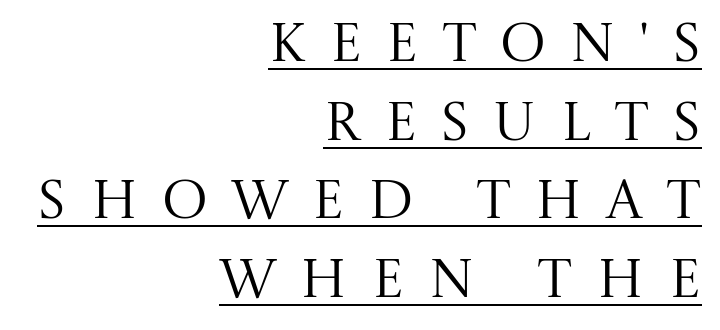
{"serif": "yes", "italic": "no", "bold": "no", "weight": "regular", "width": "normal", "stroke_contrast": "medium", "x_height": "large", "monospaced": "no", "underline": "yes", "align": "right", "line_spacing": "normal", "line_spacing_ratio": 1.43, "letter_spacing": "wide", "letter_spacing_em": 0.42, "glyph_px": 55}
